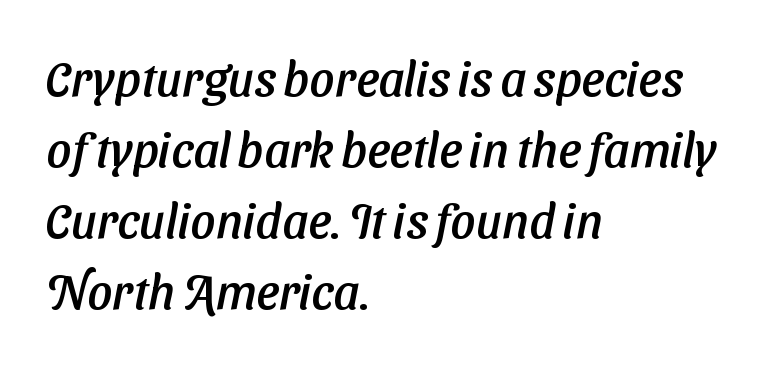
Looks like regular typesetting: each glyph gets only the width it needs. Underlining? Definitely not there. Each word holds together tightly as a unit, with standard inter-letter gaps. Serifs: no, the terminals of the letterforms are clean.
